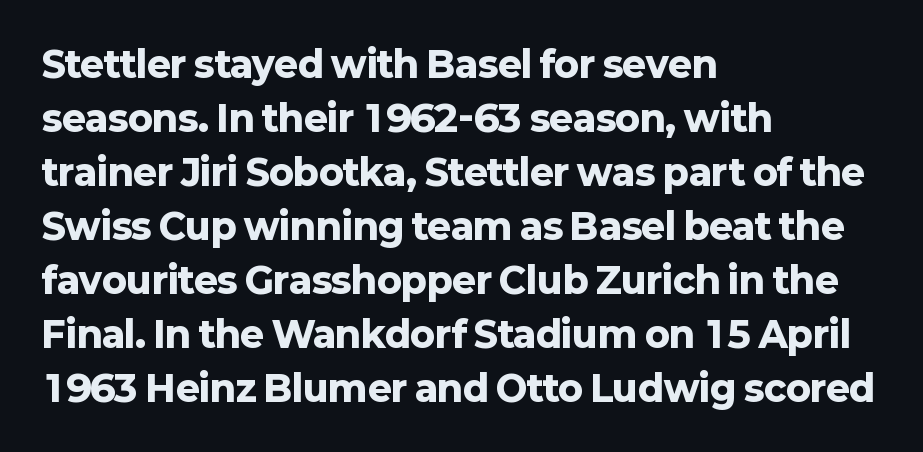
The image shows 36 px heavy sans-serif type, upright; set left-aligned, normal line spacing (1.5x), normal letter spacing, not underlined; low stroke contrast and a medium x-height.
